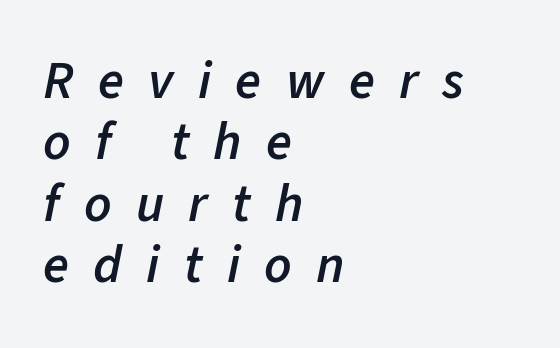
The image shows 53 px semibold type, italic (leaning right); set left-aligned, line spacing 1.16x, unusually wide letter spacing (+0.46 em), not underlined; low stroke contrast and a medium x-height.
